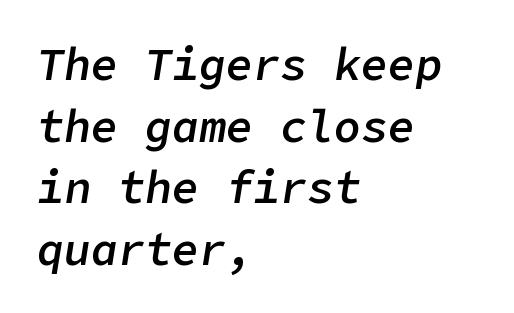
The image shows 45 px semibold type, italic (leaning right); set left-aligned, normal line spacing (1.37x), normal letter spacing, not underlined; low stroke contrast and a medium x-height.
